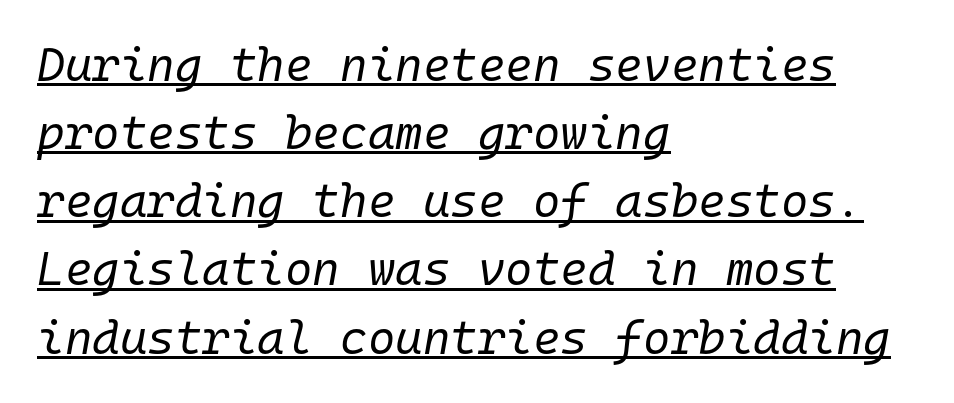
Q: Is the text bold? A: No.
Q: Is the text italic (slanted)? A: Yes, it leans right by about 10 degrees.
Q: Is the text underlined? A: Yes.
Q: How is the paragraph aligned? A: Left-aligned.
Q: Is the spacing between letters normal or unusually wide? A: Normal.
Q: Is the spacing between lines tight, normal or loose? A: Normal.
Q: Width (condensed, normal, or wide)? A: Normal.
Q: Stroke contrast? A: Low.
Q: x-height? A: Medium.
Q: Monospaced? A: Yes.
